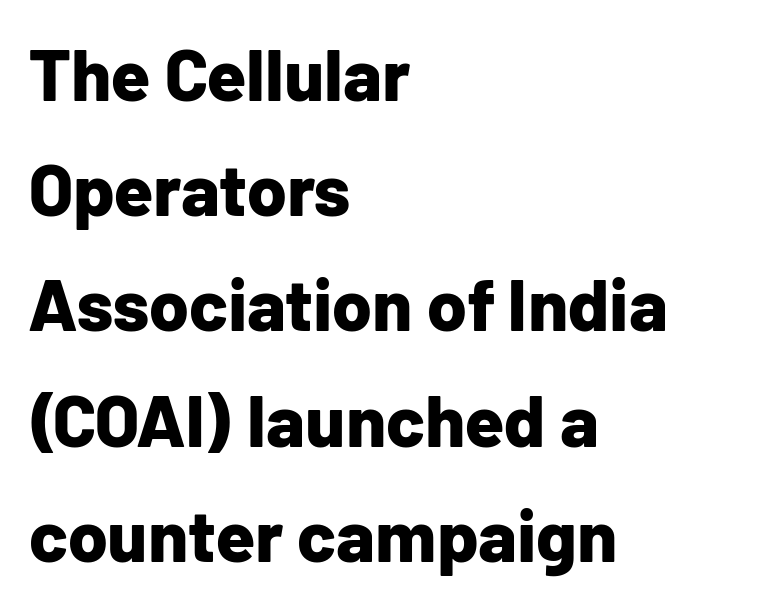
The paragraph shown leans on its left margin. Caption: bold face, heavy strokes. Note the varied advance widths — an 'i' is clearly narrower than an 'm'. Normally led — the rows are evenly, conventionally spaced. The words here are not underlined.
